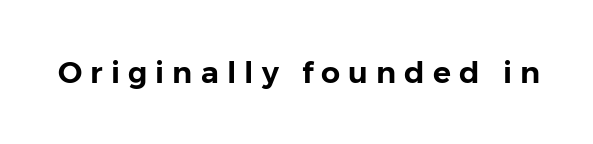
{"serif": "no", "italic": "no", "width": "normal", "stroke_contrast": "low", "x_height": "medium", "monospaced": "no", "underline": "no", "letter_spacing": "wide", "letter_spacing_em": 0.27, "glyph_px": 30}
